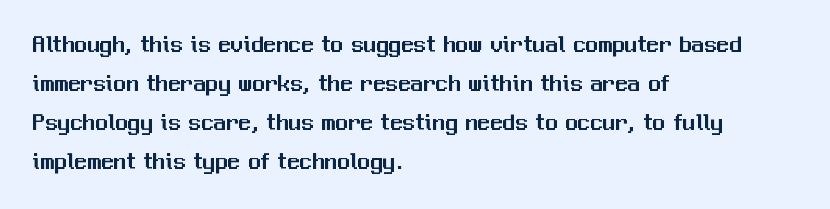
The horizontal fit of the characters is conventional and even. The passage shown stacks its lines at a standard gap. The letters stand straight up with perfectly vertical stems. Descender tails drop into unmarked territory. Is the block centered? No — it sits flush against the left margin.
